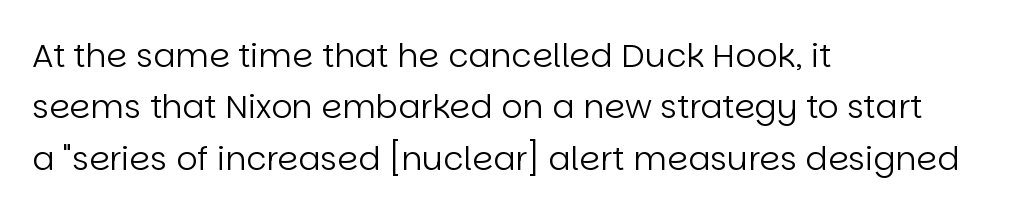
Q: Is the text bold? A: No.
Q: Is the text italic (slanted)? A: No, it is upright.
Q: Is the typeface a serif or a sans-serif typeface? A: Sans-serif.
Q: Is the text underlined? A: No.
Q: How is the paragraph aligned? A: Left-aligned.
Q: Is the spacing between letters normal or unusually wide? A: Normal.
Q: Is the spacing between lines tight, normal or loose? A: Normal.
Q: Width (condensed, normal, or wide)? A: Normal.
Q: Stroke contrast? A: Low.
Q: x-height? A: Large.
Q: Monospaced? A: No.
